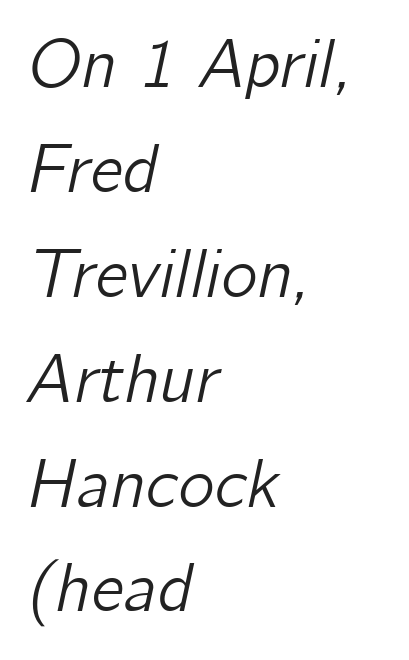
This rendering uses left alignment, leaving the right contour irregular. Varying glyph widths throughout — classic text-font behaviour. Tall strokes in this sample are angled rather than plumb. The rows are spaced the way most documents space them.
